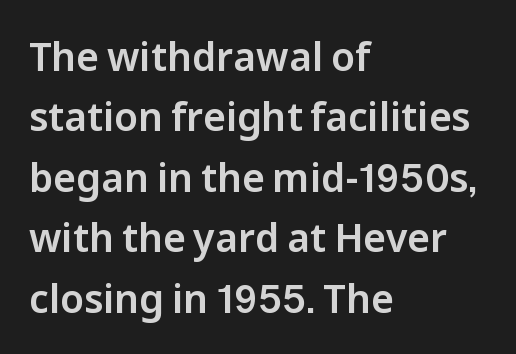
Q: Is the text italic (slanted)? A: No, it is upright.
Q: Is the typeface a serif or a sans-serif typeface? A: Sans-serif.
Q: Is the text underlined? A: No.
Q: How is the paragraph aligned? A: Left-aligned.
Q: Is the spacing between letters normal or unusually wide? A: Normal.
Q: Is the spacing between lines tight, normal or loose? A: Normal.
Q: Width (condensed, normal, or wide)? A: Normal.
Q: Stroke contrast? A: Low.
Q: x-height? A: Medium.
Q: Monospaced? A: No.
